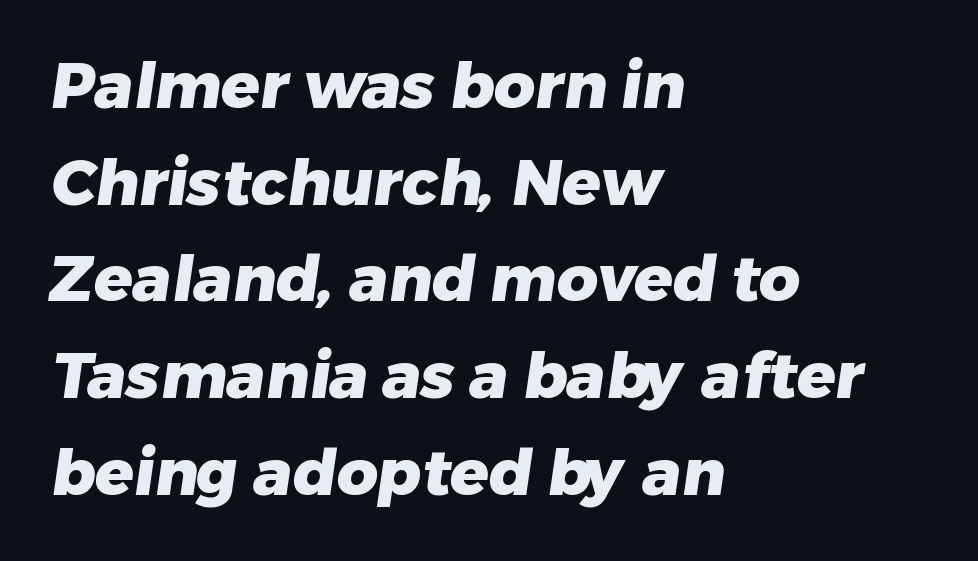
The type family on display is of the sans-serif kind. One-word summary of the alignment: left. The face used here is rendered with its standard letterfit. Proportional: the letters do not fall into vertical columns.
